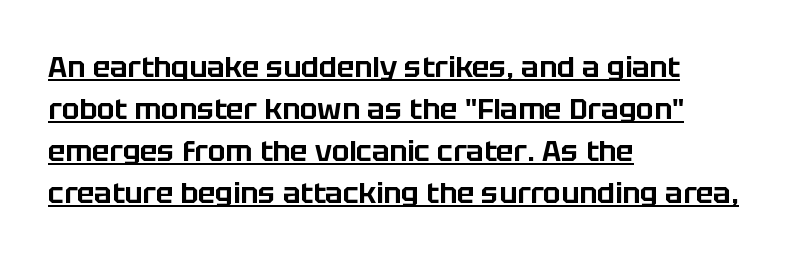
Each letter keeps its own natural width here, so spacing adapts to shape. Letterform terminals end flat and unadorned throughout the passage. Rendered with straight, roman letterforms. This sample uses plain, unmodified letter spacing. Is there much room between lines? A standard amount, neither cramped nor airy. The compositor pushed each line to the left boundary.
